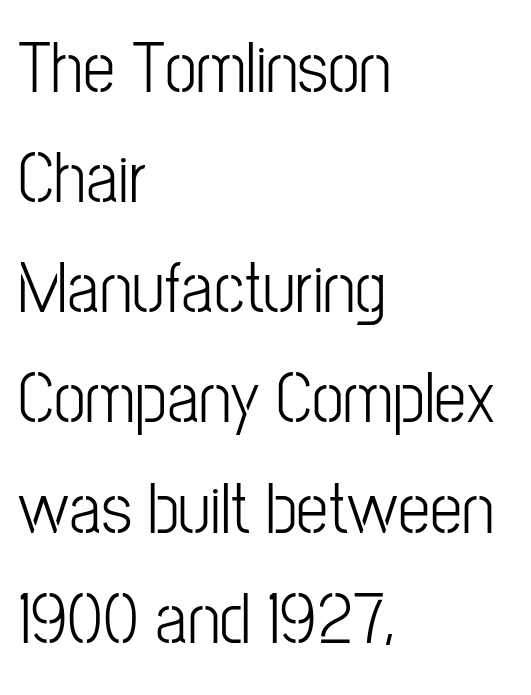
The image shows 72 px condensed sans-serif type, upright; set left-aligned, normal line spacing (1.53x), normal letter spacing, not underlined; low stroke contrast and a medium x-height.
